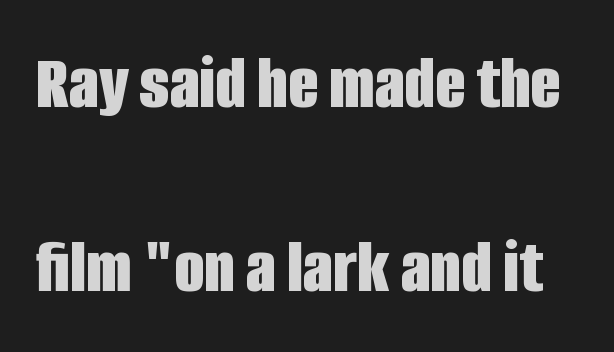
This block would shrink considerably if given ordinary leading; it's expanded now. Standard letterfit; no display-style spreading of the glyphs. These lines are rendered in a variable-pitch font. I'd describe the lettering as bold — thick and assertive.
